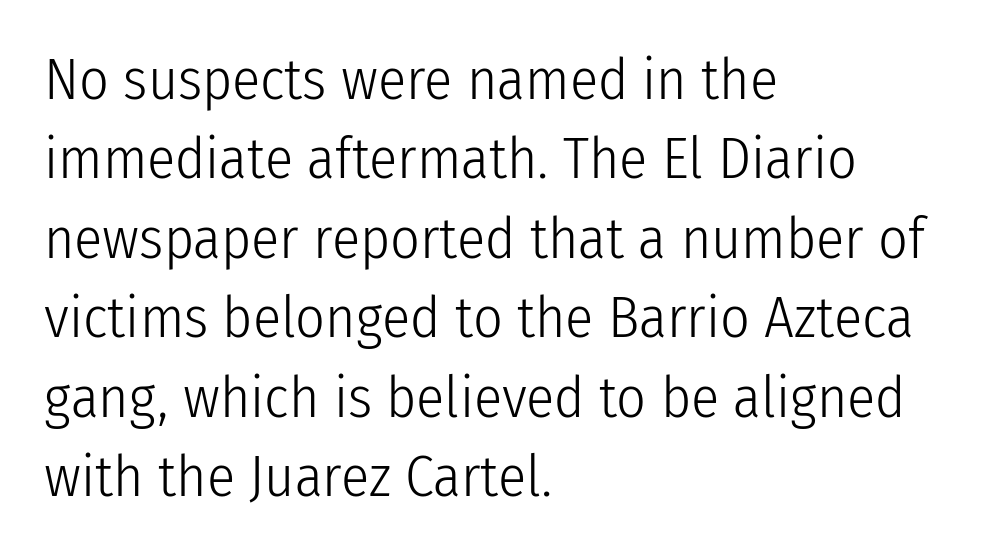
{"serif": "no", "italic": "no", "bold": "no", "weight": "light", "width": "condensed", "stroke_contrast": "low", "x_height": "medium", "monospaced": "no", "underline": "no", "align": "left", "line_spacing": "normal", "line_spacing_ratio": 1.37, "letter_spacing": "normal", "letter_spacing_em": 0.0, "glyph_px": 58}
